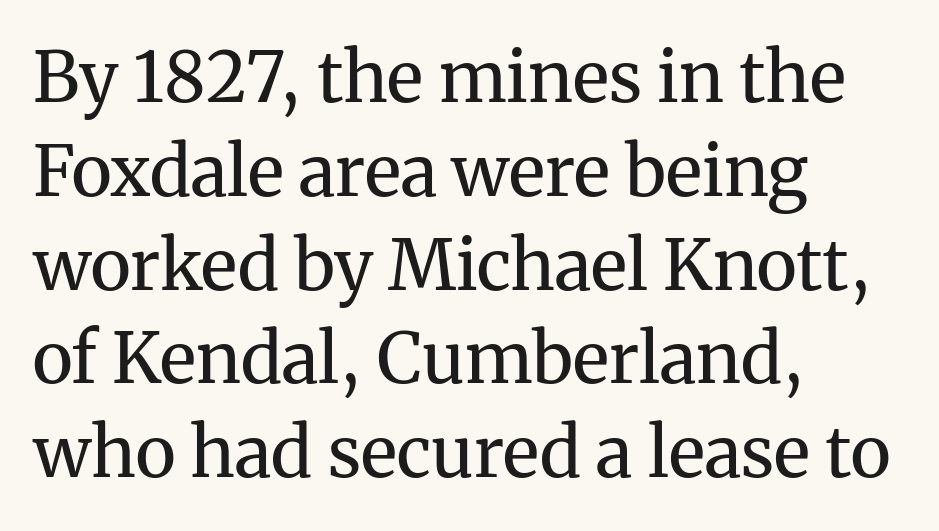
{"serif": "yes", "italic": "no", "bold": "no", "weight": "regular", "width": "normal", "stroke_contrast": "medium", "x_height": "medium", "monospaced": "no", "underline": "no", "align": "left", "line_spacing": "normal", "line_spacing_ratio": 1.34, "letter_spacing": "normal", "letter_spacing_em": 0.0, "glyph_px": 70}
